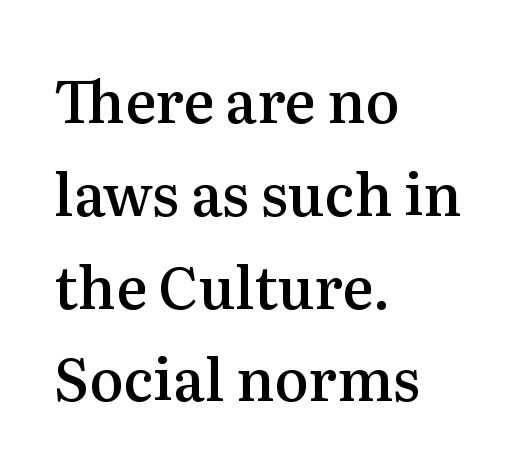
{"serif": "yes", "italic": "no", "bold": "semi", "weight": "semibold", "width": "normal", "stroke_contrast": "medium", "x_height": "medium", "monospaced": "no", "underline": "no", "align": "left", "line_spacing": "normal", "line_spacing_ratio": 1.6, "letter_spacing": "normal", "letter_spacing_em": 0.0, "glyph_px": 58}
